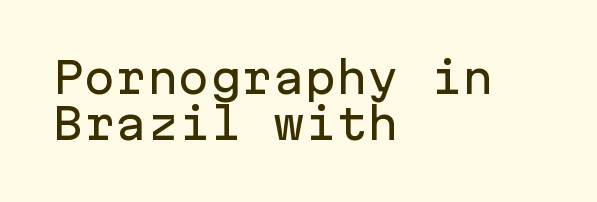
The image shows 42 px sans-serif type, upright, monospaced; set left-aligned, tight line spacing (1.1x), normal letter spacing, not underlined; low stroke contrast and a medium x-height.
